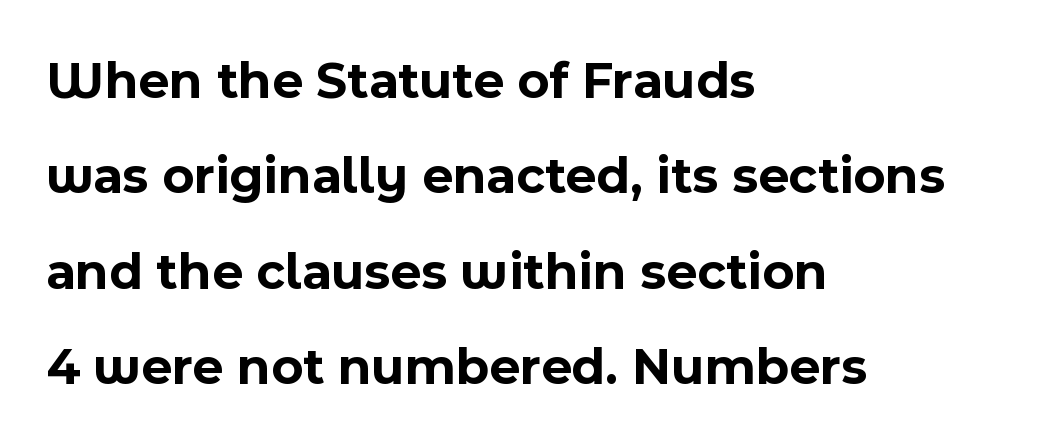
{"serif": "no", "italic": "no", "bold": "yes", "weight": "bold", "width": "normal", "x_height": "medium", "monospaced": "no", "underline": "no", "align": "left", "line_spacing_ratio": 1.8, "letter_spacing": "normal", "letter_spacing_em": 0.0, "glyph_px": 53}
